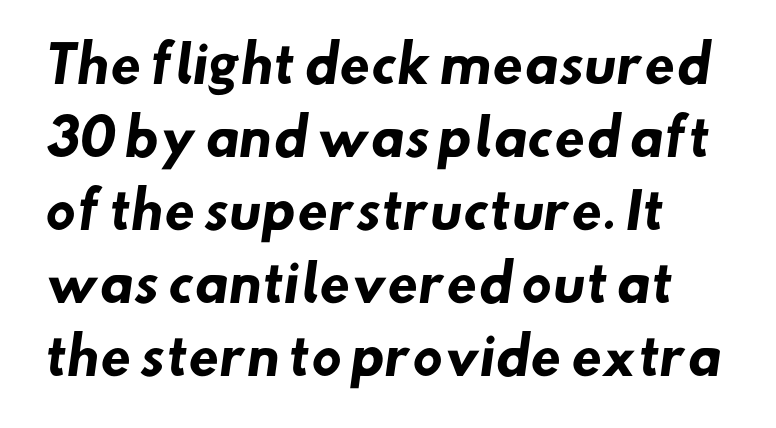
The image shows 50 px heavy sans-serif type; set left-aligned, normal line spacing (1.46x), normal letter spacing, not underlined; low stroke contrast and a small x-height.
